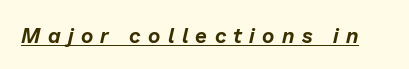
Glyph-to-glyph distance is far greater than everyday printed text. Style check: oblique. Underlining? Definitely there.
